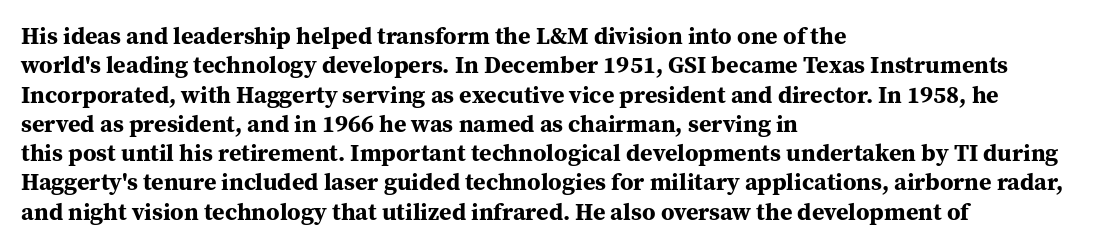
The image shows 24 px bold type, upright; set left-aligned, line spacing 1.22x, normal letter spacing, not underlined.
